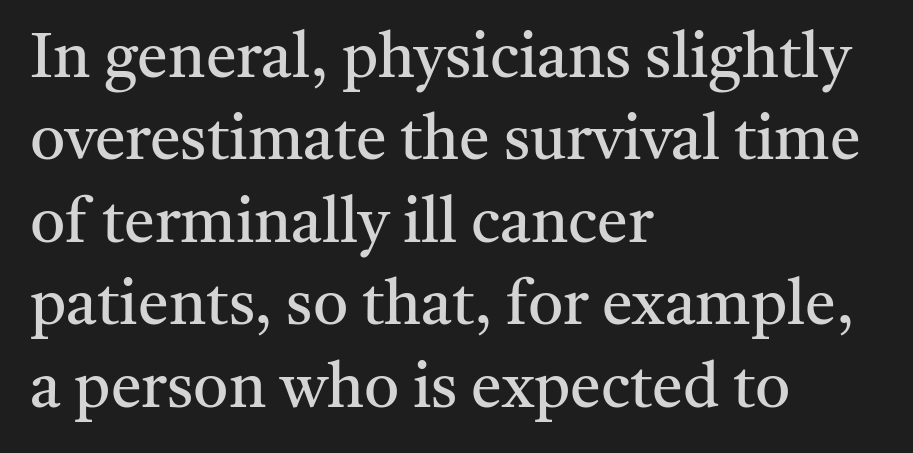
The lines sit at an ordinary, default distance from one another. Clear beneath every line of the passage. Do the letters lean? They stand straight. Serif or sans? Serif — the stroke terminals have little feet.
